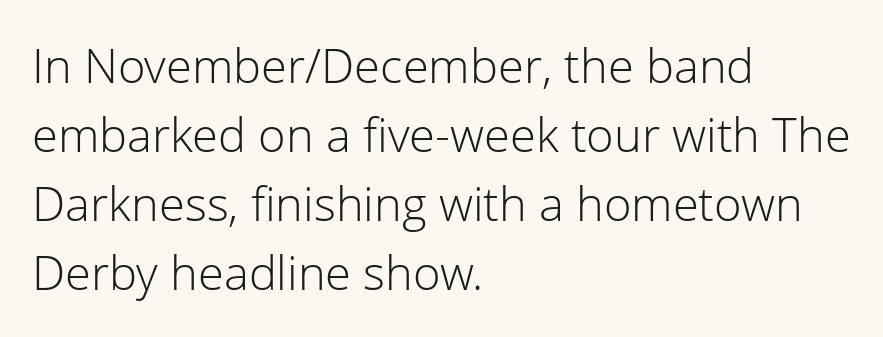
Weight: regular or lighter. Is this a fixed-width face? No — the glyphs have proportional, varying widths. A student would call this left alignment; a typographer would say flush left, rag right. The type sits square on the baseline with zero lean.
